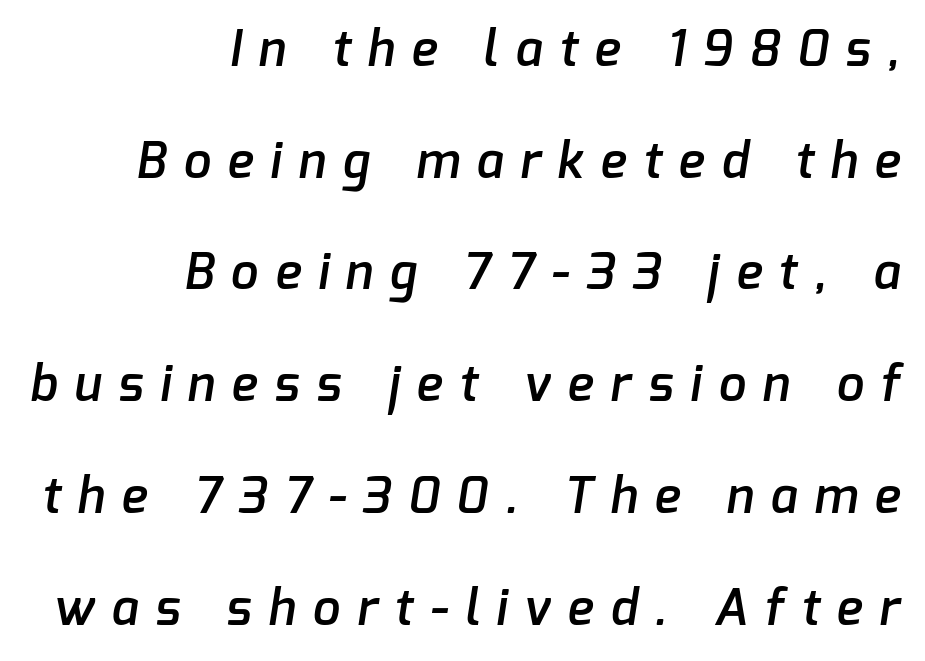
The image shows 49 px semibold sans-serif type; set right-aligned, loose line spacing (2.28x), unusually wide letter spacing (+0.35 em), not underlined; low stroke contrast and a medium x-height.
